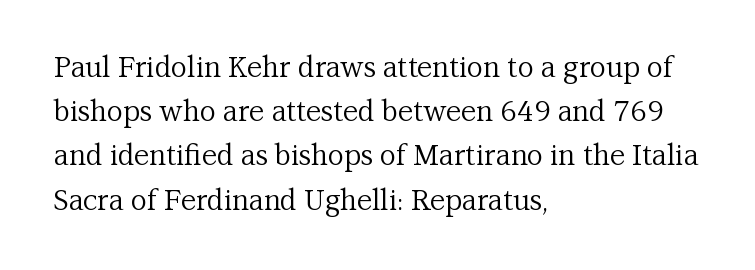
The image shows 28 px regular-weight serif type, upright; set left-aligned, normal line spacing (1.58x), normal letter spacing, not underlined; medium stroke contrast and a medium x-height.
